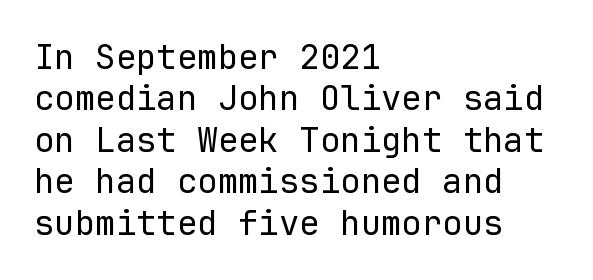
The image shows 34 px regular-weight sans-serif type, upright, monospaced; set left-aligned, line spacing 1.22x, normal letter spacing, not underlined; low stroke contrast and a medium x-height.
